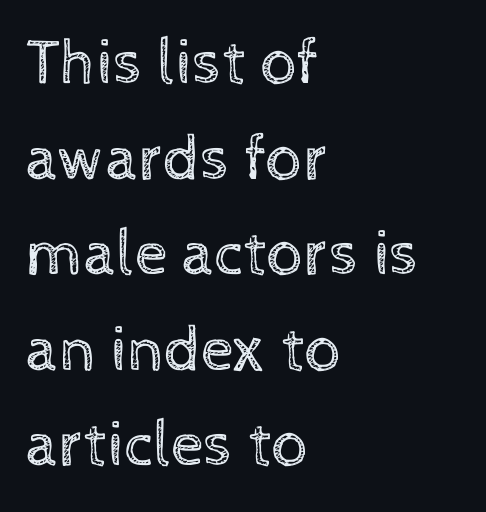
{"italic": "no", "bold": "no", "weight": "regular", "width": "normal", "x_height": "medium", "monospaced": "no", "underline": "no", "align": "left", "line_spacing": "normal", "line_spacing_ratio": 1.47, "letter_spacing": "normal", "letter_spacing_em": 0.0, "glyph_px": 65}
